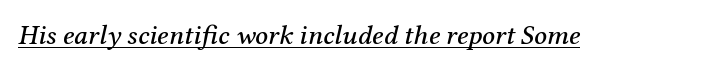
The image shows 28 px serif type, italic (leaning right); set normal letter spacing, underlined; medium stroke contrast and a medium x-height.
